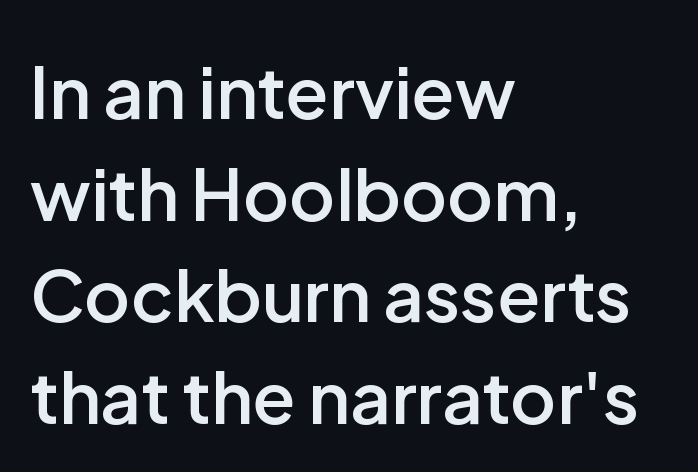
Q: Is the text bold? A: Semi-bold.
Q: Is the text italic (slanted)? A: No, it is upright.
Q: Is the typeface a serif or a sans-serif typeface? A: Sans-serif.
Q: Is the text underlined? A: No.
Q: How is the paragraph aligned? A: Left-aligned.
Q: Is the spacing between letters normal or unusually wide? A: Normal.
Q: Is the spacing between lines tight, normal or loose? A: Normal.
Q: Width (condensed, normal, or wide)? A: Normal.
Q: Stroke contrast? A: Low.
Q: x-height? A: Medium.
Q: Monospaced? A: No.
